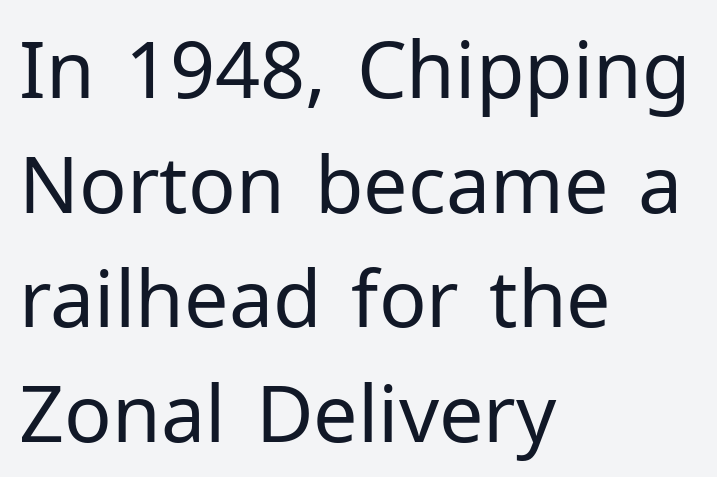
The gaps between neighbouring characters are ordinary and unremarkable. This is the regular roman posture of the typeface. Glance below the letters and you will spot only blank space. The passage shown is typeset with a sans-serif family. The cut favours lightness, reaching ordinary text weight at its darkest. Successive baselines arrive at the customary interval.
